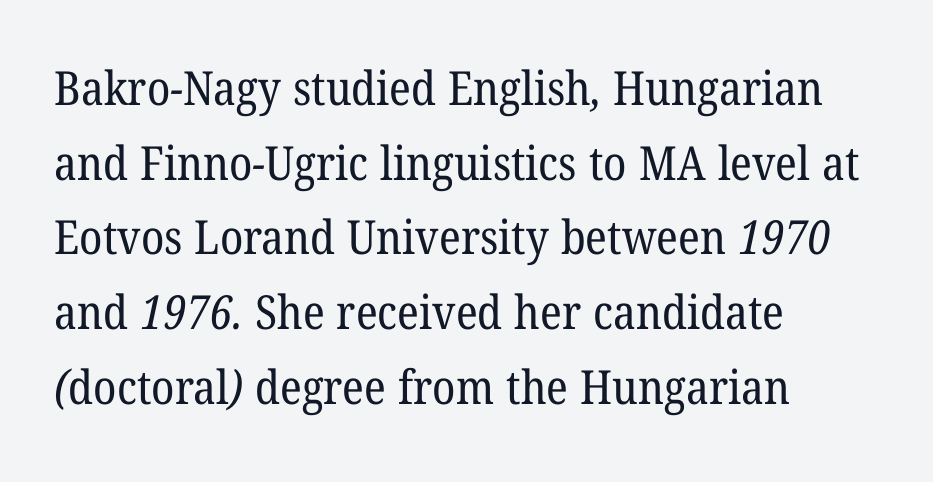
Q: Is the text bold? A: No.
Q: Is the typeface a serif or a sans-serif typeface? A: Serif.
Q: Is the text underlined? A: No.
Q: How is the paragraph aligned? A: Left-aligned.
Q: Is the spacing between letters normal or unusually wide? A: Normal.
Q: Is the spacing between lines tight, normal or loose? A: Normal.
Q: Width (condensed, normal, or wide)? A: Normal.
Q: Stroke contrast? A: Low.
Q: x-height? A: Medium.
Q: Monospaced? A: No.
